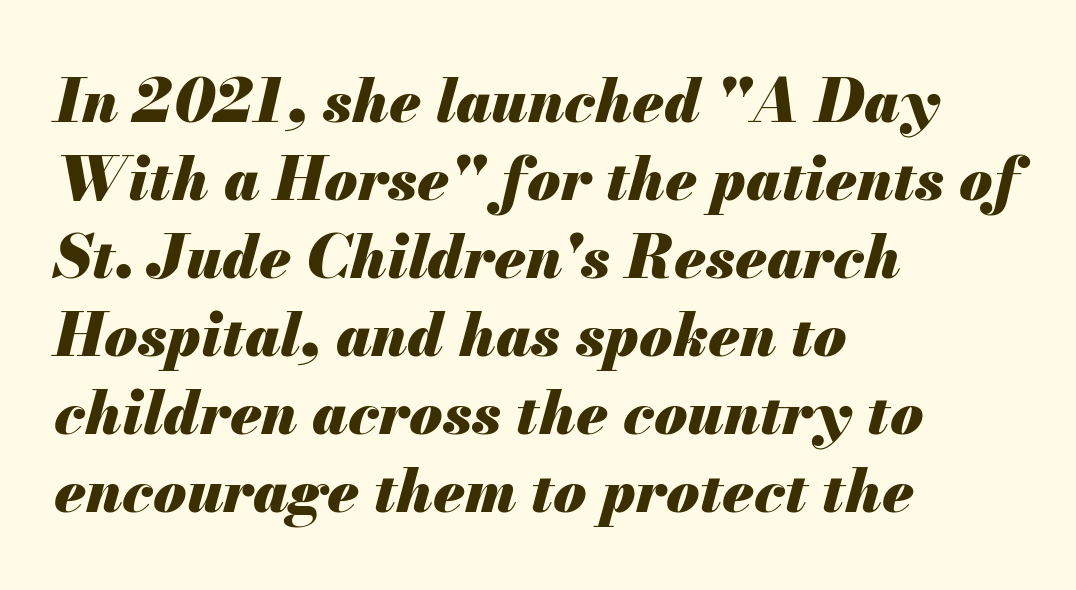
The image shows 60 px heavy type, italic (leaning right); set left-aligned, normal line spacing (1.3x), normal letter spacing, not underlined; medium stroke contrast and a small x-height.
